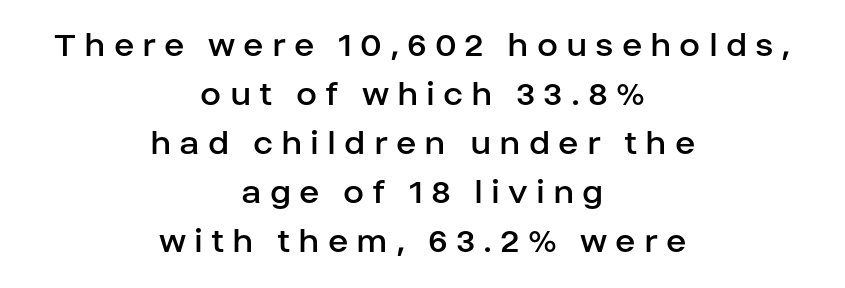
The image shows 38 px regular-weight sans-serif type, upright; set centered, normal line spacing (1.29x), unusually wide letter spacing (+0.21 em), not underlined; low stroke contrast and a large x-height.
